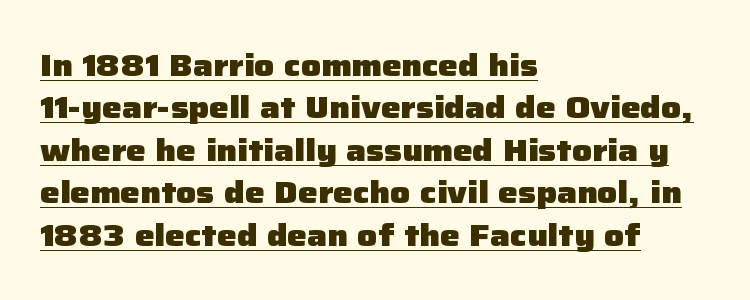
The image shows 31 px heavy sans-serif type, upright; set left-aligned, normal line spacing (1.37x), normal letter spacing, underlined; low stroke contrast and a medium x-height.
